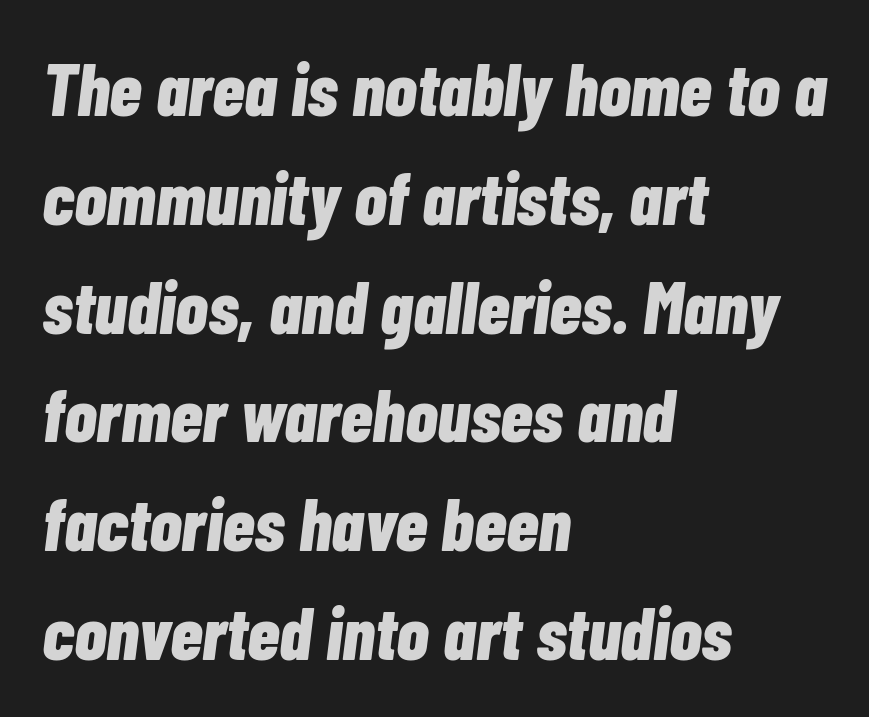
{"italic": "yes", "lean": "right", "slant_degrees": 7, "bold": "yes", "weight": "bold", "width": "condensed", "stroke_contrast": "low", "x_height": "medium", "monospaced": "no", "underline": "no", "align": "left", "line_spacing": "normal", "line_spacing_ratio": 1.47, "letter_spacing": "normal", "letter_spacing_em": 0.0, "glyph_px": 74}
